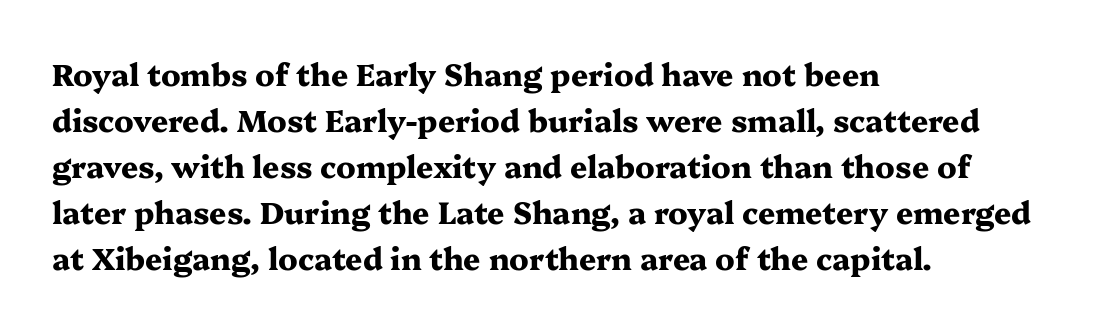
The letters stand upright; this is a roman face. Vertical spacing — default. Emphasis by weight is at full strength: bold. The strip under each line holds only bare page. The rendering keeps characters at their native spacing.
